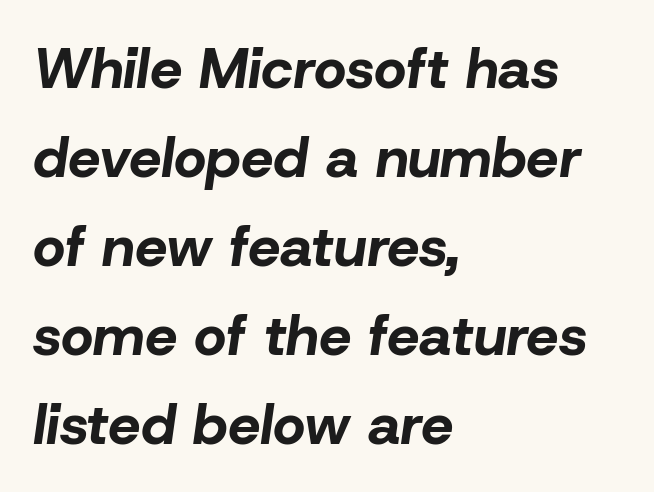
Q: Is the text bold? A: Yes.
Q: Is the text italic (slanted)? A: Yes, it leans right by about 8 degrees.
Q: Is the text underlined? A: No.
Q: How is the paragraph aligned? A: Left-aligned.
Q: Is the spacing between letters normal or unusually wide? A: Normal.
Q: Is the spacing between lines tight, normal or loose? A: Normal.
Q: Width (condensed, normal, or wide)? A: Normal.
Q: Stroke contrast? A: Low.
Q: x-height? A: Medium.
Q: Monospaced? A: No.
